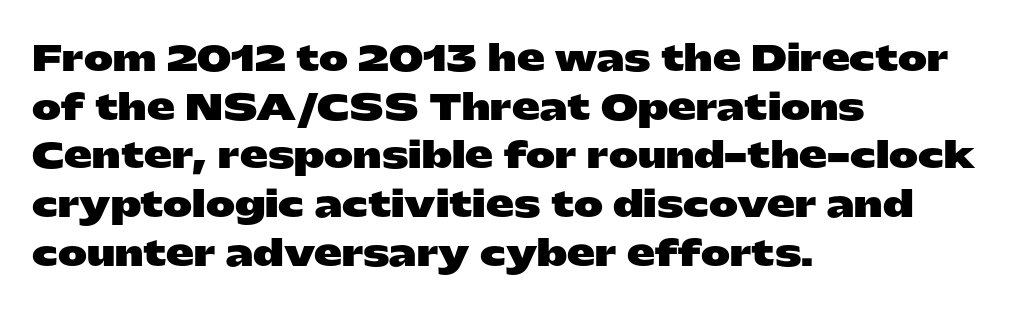
{"serif": "no", "italic": "no", "bold": "yes", "weight": "heavy", "width": "wide", "stroke_contrast": "low", "x_height": "medium", "monospaced": "no", "underline": "no", "align": "left", "line_spacing": "normal", "line_spacing_ratio": 1.39, "letter_spacing": "normal", "letter_spacing_em": 0.0, "glyph_px": 35}
